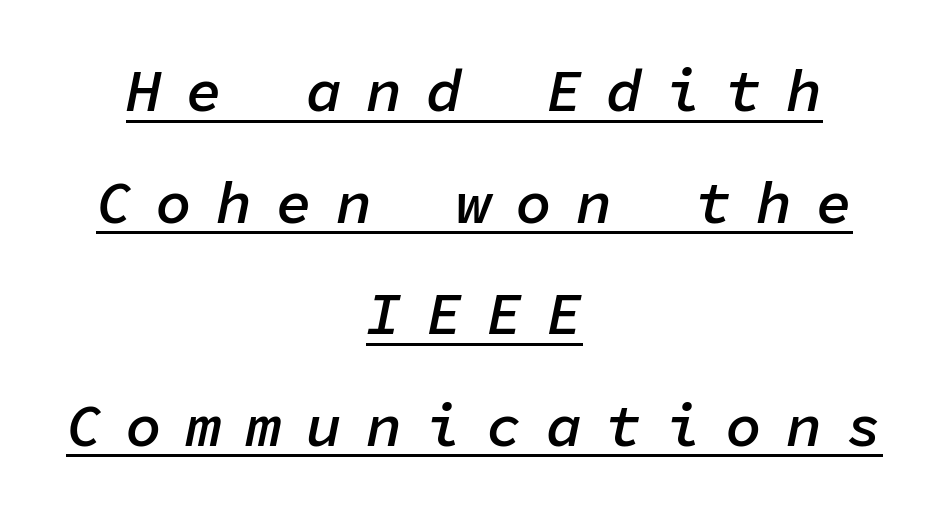
{"italic": "yes", "lean": "right", "slant_degrees": 11, "bold": "semi", "weight": "semibold", "width": "normal", "stroke_contrast": "low", "x_height": "medium", "monospaced": "yes", "underline": "yes", "align": "center", "line_spacing_ratio": 1.86, "letter_spacing": "wide", "letter_spacing_em": 0.4, "glyph_px": 60}
